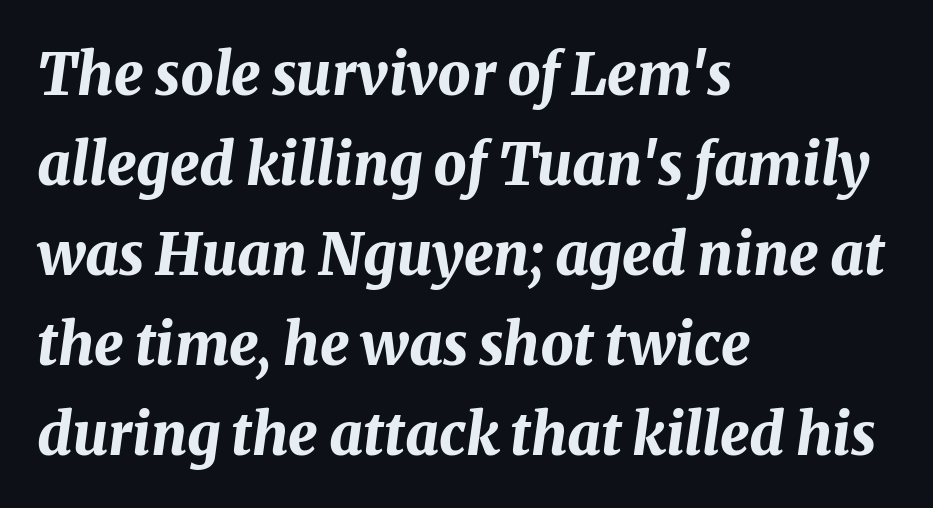
The image shows 58 px bold type, italic (leaning right); set left-aligned, normal line spacing (1.55x), normal letter spacing, not underlined; medium stroke contrast and a medium x-height.
